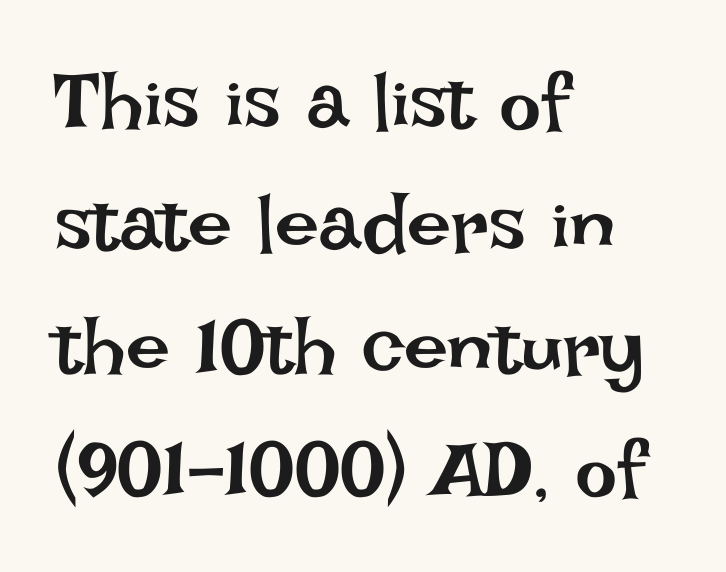
{"italic": "no", "bold": "no", "weight": "regular", "width": "normal", "stroke_contrast": "low", "x_height": "large", "monospaced": "no", "underline": "no", "align": "left", "line_spacing": "normal", "line_spacing_ratio": 1.55, "letter_spacing": "normal", "letter_spacing_em": 0.0, "glyph_px": 79}
